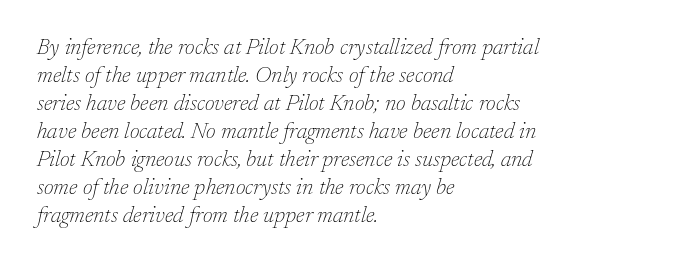
{"italic": "yes", "lean": "right", "slant_degrees": 17, "bold": "no", "underline": "no", "align": "left", "line_spacing": "normal", "line_spacing_ratio": 1.27, "letter_spacing": "normal", "letter_spacing_em": 0.0, "glyph_px": 22}
